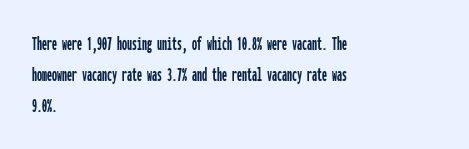
You could call the tracking neutral — neither tight nor loose. No italicization has been applied; the sample stays upright. Just letters on the line, the space beneath them empty. Compared with typical paragraphs, the rows here are spaced about the same.
